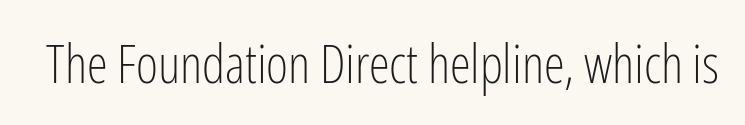
The image shows 53 px light, condensed sans-serif type, upright; set normal letter spacing, not underlined; low stroke contrast and a medium x-height.
